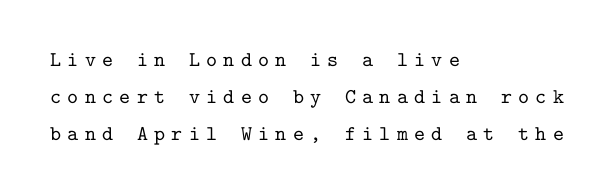
The image shows 21 px text type, upright; set left-aligned, line spacing 1.76x, unusually wide letter spacing (+0.3 em), not underlined.
